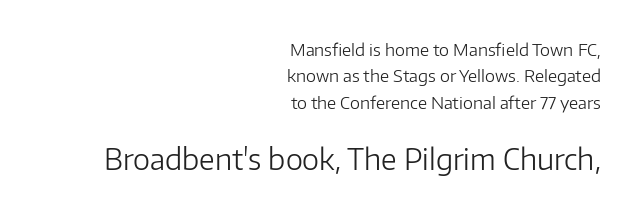
{"serif": "no", "italic": "no", "bold": "no", "weight": "light", "width": "normal", "stroke_contrast": "low", "x_height": "medium", "monospaced": "no", "underline": "no", "align": "right", "line_spacing": "normal", "line_spacing_ratio": 1.55, "letter_spacing": "normal", "letter_spacing_em": 0.0, "larger_block": "second", "size_ratio": 1.71, "glyph_px": 29}
